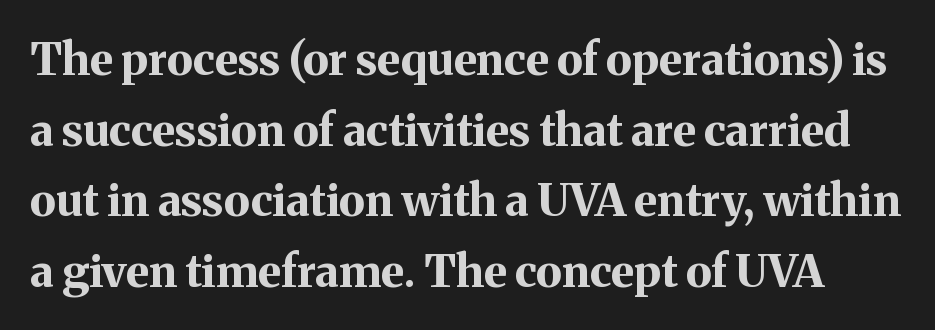
Q: Is the text bold? A: Yes.
Q: Is the text italic (slanted)? A: No, it is upright.
Q: Is the typeface a serif or a sans-serif typeface? A: Serif.
Q: Is the text underlined? A: No.
Q: Is the spacing between letters normal or unusually wide? A: Normal.
Q: Is the spacing between lines tight, normal or loose? A: Normal.
Q: Width (condensed, normal, or wide)? A: Normal.
Q: Stroke contrast? A: Medium.
Q: x-height? A: Medium.
Q: Monospaced? A: No.
